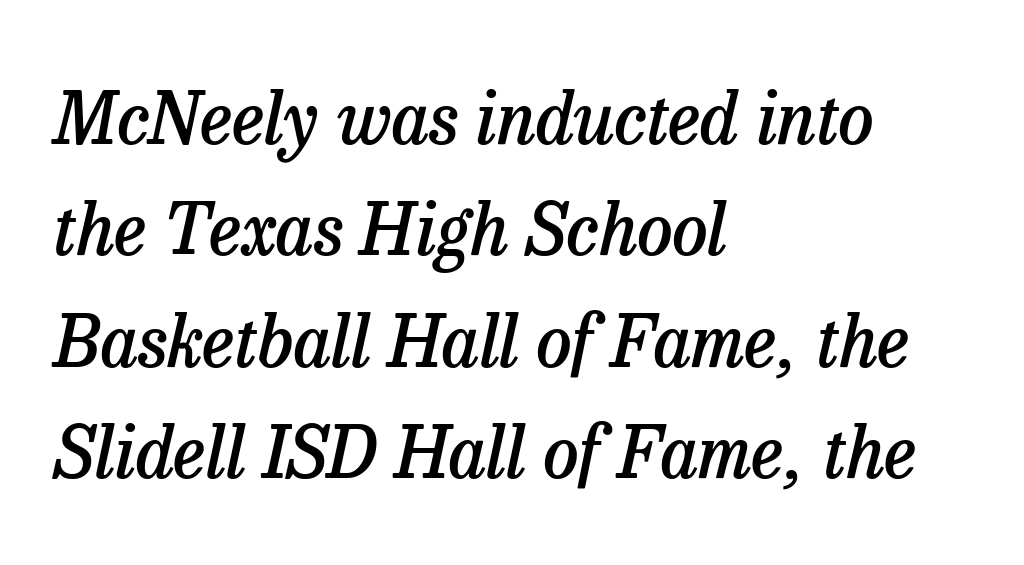
Q: Is the text bold? A: Semi-bold.
Q: Is the text italic (slanted)? A: Yes, it leans right by about 13 degrees.
Q: Is the typeface a serif or a sans-serif typeface? A: Serif.
Q: Is the text underlined? A: No.
Q: How is the paragraph aligned? A: Left-aligned.
Q: Is the spacing between letters normal or unusually wide? A: Normal.
Q: Is the spacing between lines tight, normal or loose? A: Normal.
Q: Width (condensed, normal, or wide)? A: Normal.
Q: Stroke contrast? A: Low.
Q: x-height? A: Medium.
Q: Monospaced? A: No.
